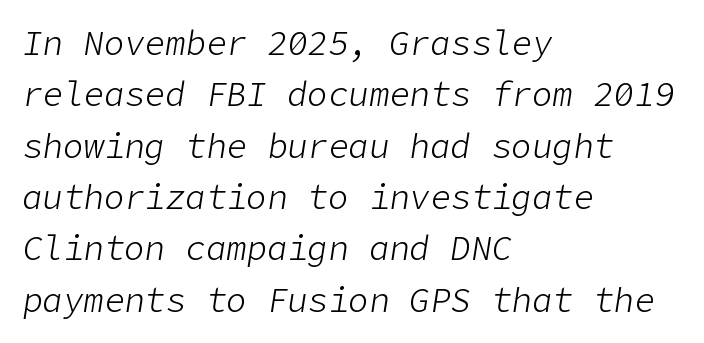
The image shows 34 px light type, italic (leaning right); set left-aligned, normal line spacing (1.51x), normal letter spacing, not underlined; low stroke contrast and a medium x-height.
